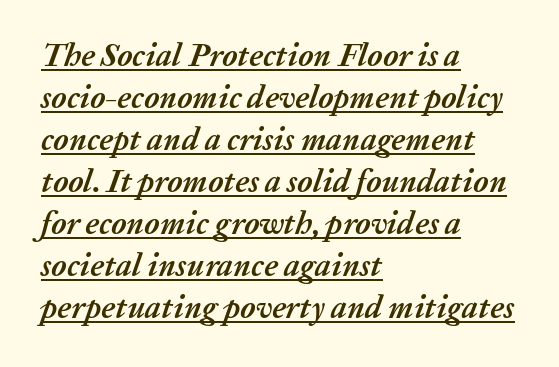
The image shows 32 px semibold type, italic (leaning right); set left-aligned, normal line spacing (1.31x), normal letter spacing, underlined; medium stroke contrast and a medium x-height.
